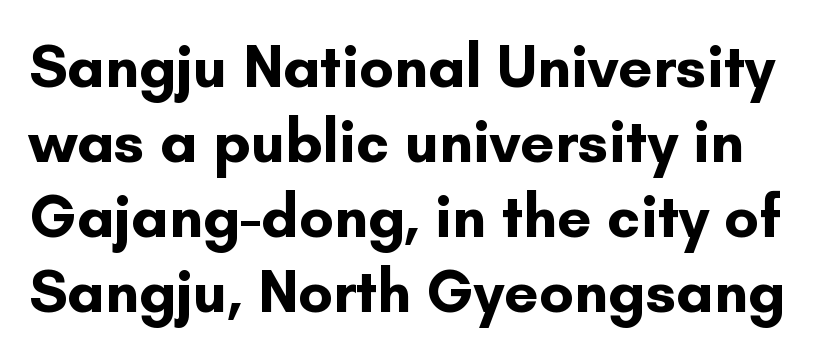
{"serif": "no", "italic": "no", "bold": "yes", "weight": "bold", "width": "normal", "stroke_contrast": "low", "x_height": "small", "monospaced": "no", "underline": "no", "line_spacing_ratio": 1.23, "letter_spacing": "normal", "letter_spacing_em": 0.0, "glyph_px": 61}
